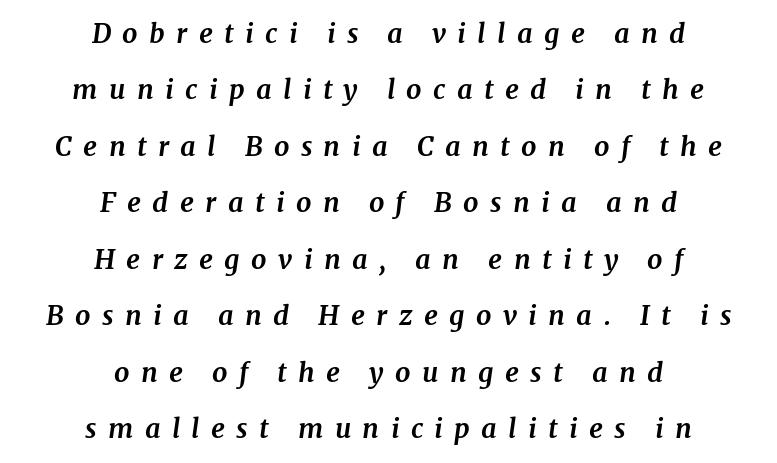
Q: Is the text bold? A: Yes.
Q: Is the text italic (slanted)? A: Yes, it leans right by about 7 degrees.
Q: Is the text underlined? A: No.
Q: How is the paragraph aligned? A: Centered.
Q: Is the spacing between letters normal or unusually wide? A: Unusually wide.
Q: Is the spacing between lines tight, normal or loose? A: Loose.
